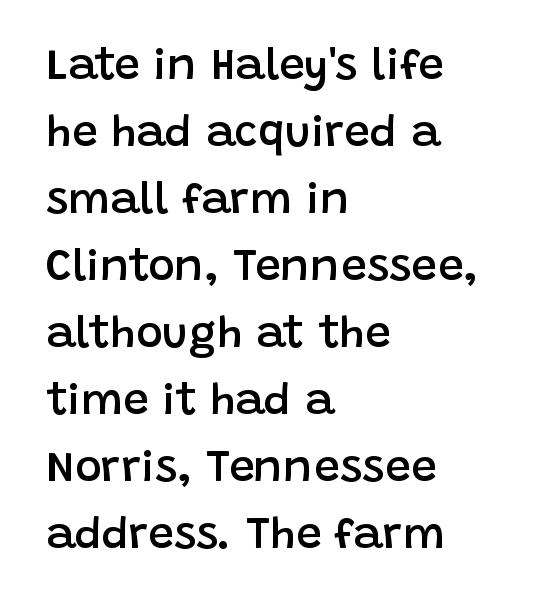
Check where the strokes stop: nothing finishes them off — pure sans. Moderately thickened strokes mark this as semibold type. Line starts are locked; line ends wander. Default kerning and tracking; the words read as compact shapes.
